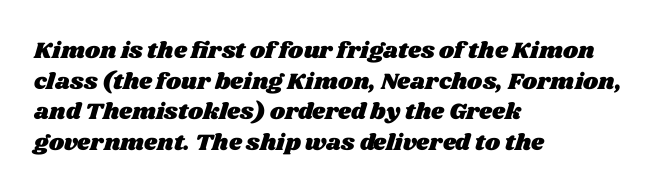
Q: Is the text underlined? A: No.
Q: How is the paragraph aligned? A: Left-aligned.
Q: Is the spacing between letters normal or unusually wide? A: Normal.
Q: Is the spacing between lines tight, normal or loose? A: Normal.
